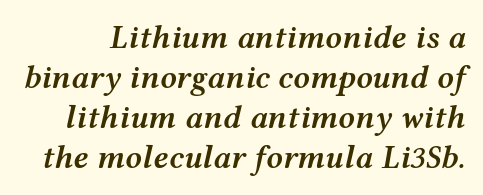
The image shows 33 px semibold, wide type, italic (leaning right); set line spacing 1.21x, normal letter spacing, not underlined; medium stroke contrast and a medium x-height.
